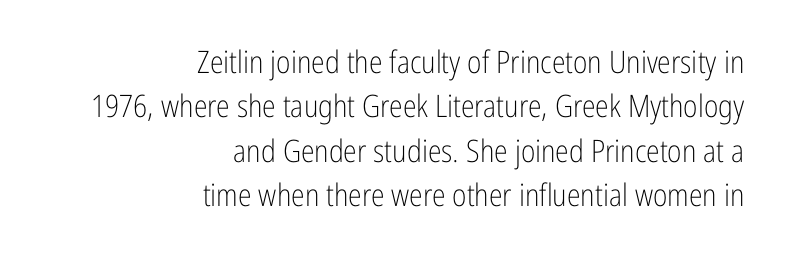
Q: Is the text bold? A: No.
Q: Is the text italic (slanted)? A: No, it is upright.
Q: Is the typeface a serif or a sans-serif typeface? A: Sans-serif.
Q: Is the text underlined? A: No.
Q: How is the paragraph aligned? A: Right-aligned.
Q: Is the spacing between letters normal or unusually wide? A: Normal.
Q: Is the spacing between lines tight, normal or loose? A: Normal.
Q: Width (condensed, normal, or wide)? A: Condensed.
Q: Stroke contrast? A: Low.
Q: x-height? A: Medium.
Q: Monospaced? A: No.
